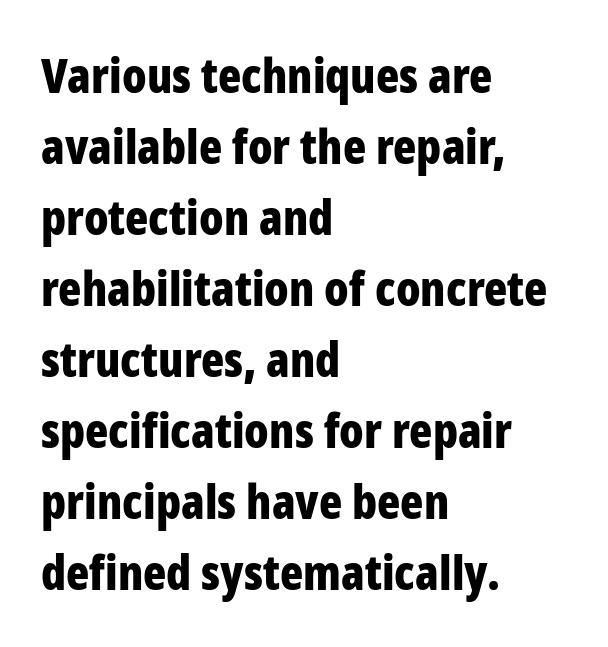
The letters carry no serifs — their stems end cleanly without finishing strokes. What's the leading like? Ordinary, nothing unusual. The horizontal fit of the characters is conventional and even. Character widths vary here, with narrow letters taking less room than wide ones. As a designer I'd log this as weight 700, bold.
